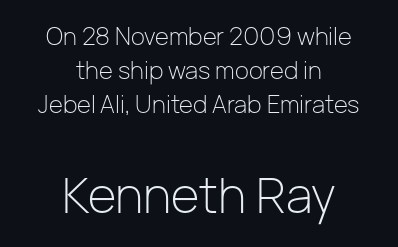
Short and long lines alike share a common midpoint. Default kerning and tracking; the words read as compact shapes. Look at the bottom of the vertical strokes: they stop flat, with no serifs. The axis of the letterforms is exactly vertical. The weight would be labelled regular, book, light, or lighter still.
